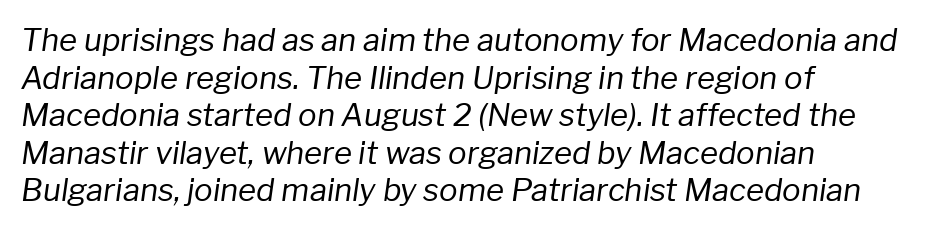
{"italic": "yes", "lean": "right", "slant_degrees": 8, "bold": "no", "weight": "regular", "width": "normal", "stroke_contrast": "low", "x_height": "medium", "monospaced": "no", "underline": "no", "align": "left", "line_spacing_ratio": 1.21, "letter_spacing": "normal", "letter_spacing_em": 0.0, "glyph_px": 31}
